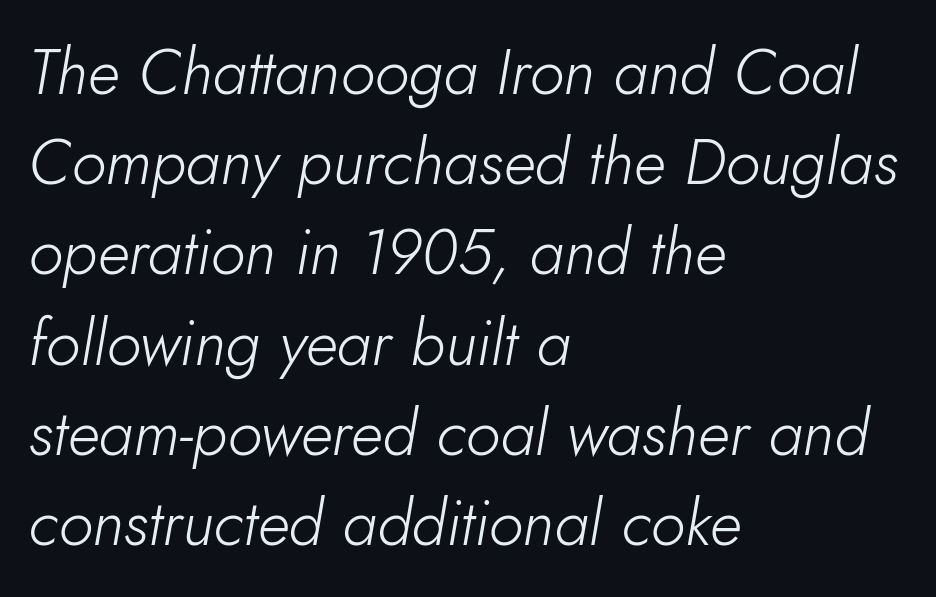
{"italic": "yes", "lean": "right", "slant_degrees": 10, "bold": "no", "weight": "light", "width": "normal", "stroke_contrast": "low", "x_height": "small", "monospaced": "no", "underline": "no", "align": "left", "line_spacing": "normal", "line_spacing_ratio": 1.41, "letter_spacing": "normal", "letter_spacing_em": 0.0, "glyph_px": 64}
